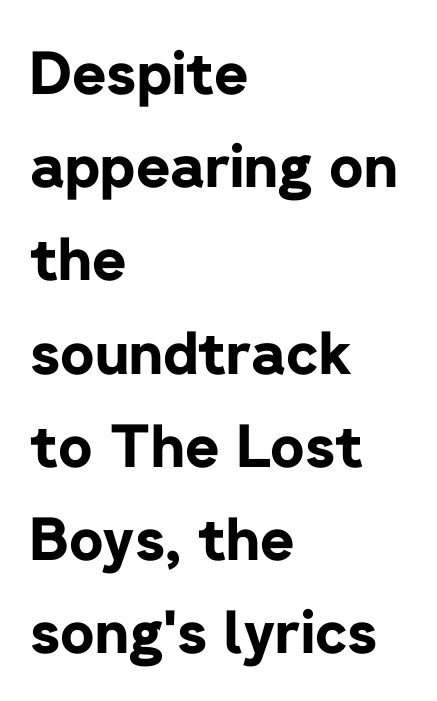
Q: Is the text bold? A: Yes.
Q: Is the text italic (slanted)? A: No, it is upright.
Q: Is the typeface a serif or a sans-serif typeface? A: Sans-serif.
Q: Is the text underlined? A: No.
Q: How is the paragraph aligned? A: Left-aligned.
Q: Is the spacing between letters normal or unusually wide? A: Normal.
Q: Is the spacing between lines tight, normal or loose? A: Normal.
Q: Width (condensed, normal, or wide)? A: Normal.
Q: Stroke contrast? A: Low.
Q: x-height? A: Medium.
Q: Monospaced? A: No.
